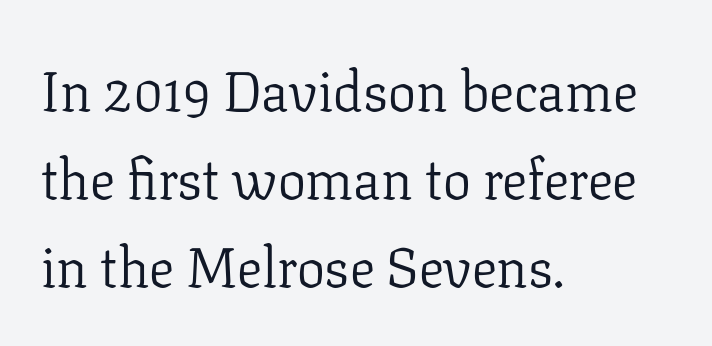
{"serif": "yes", "italic": "no", "bold": "no", "weight": "light", "width": "normal", "stroke_contrast": "low", "x_height": "medium", "monospaced": "no", "underline": "no", "align": "left", "line_spacing": "normal", "line_spacing_ratio": 1.57, "letter_spacing": "normal", "letter_spacing_em": 0.0, "glyph_px": 56}
